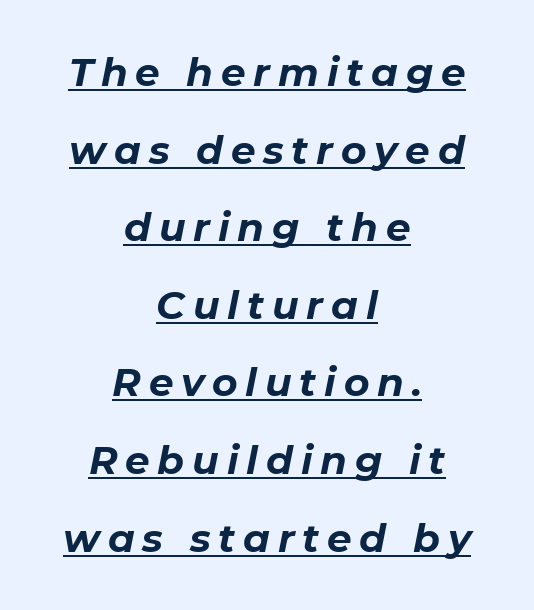
Q: Is the text bold? A: Yes.
Q: Is the text italic (slanted)? A: Yes, it leans right by about 11 degrees.
Q: Is the text underlined? A: Yes.
Q: How is the paragraph aligned? A: Centered.
Q: Is the spacing between letters normal or unusually wide? A: Unusually wide.
Q: Is the spacing between lines tight, normal or loose? A: Loose.
Q: Width (condensed, normal, or wide)? A: Normal.
Q: Stroke contrast? A: Low.
Q: x-height? A: Medium.
Q: Monospaced? A: No.
